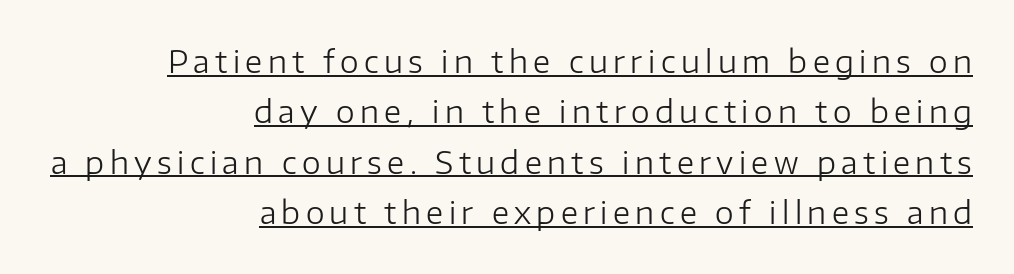
{"serif": "no", "italic": "no", "bold": "no", "weight": "regular", "width": "normal", "stroke_contrast": "low", "x_height": "medium", "monospaced": "no", "underline": "yes", "align": "right", "line_spacing": "normal", "line_spacing_ratio": 1.68, "glyph_px": 30}
